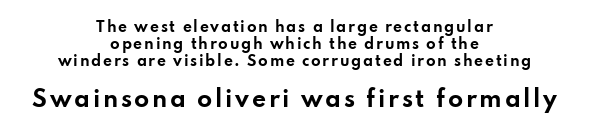
The image shows 22 px bold type, upright; set centered, line spacing 1.23x, not underlined; the second (bottom) block is 1.57x larger.
